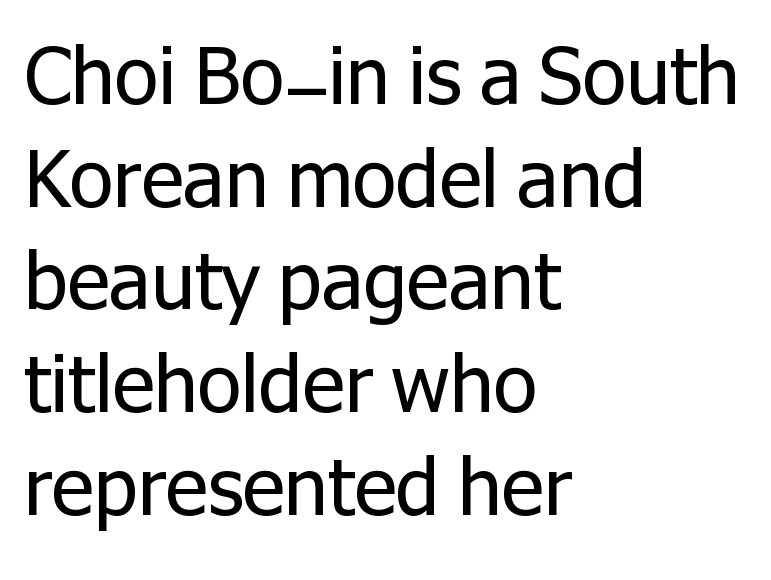
Q: Is the text bold? A: No.
Q: Is the text italic (slanted)? A: No, it is upright.
Q: Is the typeface a serif or a sans-serif typeface? A: Sans-serif.
Q: Is the text underlined? A: No.
Q: How is the paragraph aligned? A: Left-aligned.
Q: Is the spacing between letters normal or unusually wide? A: Normal.
Q: Is the spacing between lines tight, normal or loose? A: Normal.
Q: Width (condensed, normal, or wide)? A: Normal.
Q: Stroke contrast? A: Low.
Q: x-height? A: Medium.
Q: Monospaced? A: No.
